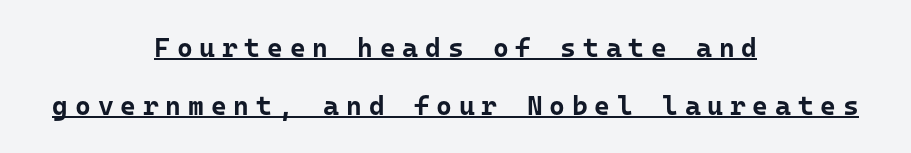
{"italic": "no", "bold": "yes", "underline": "yes", "align": "center", "line_spacing": "loose", "line_spacing_ratio": 2.14, "letter_spacing": "wide", "letter_spacing_em": 0.25, "glyph_px": 27}
